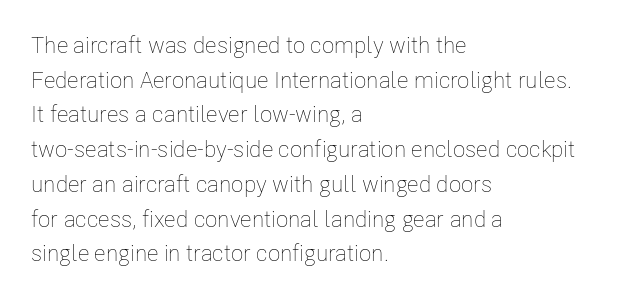
{"italic": "no", "bold": "no", "underline": "no", "align": "left", "line_spacing": "normal", "line_spacing_ratio": 1.51, "letter_spacing": "normal", "letter_spacing_em": 0.0, "glyph_px": 23}
